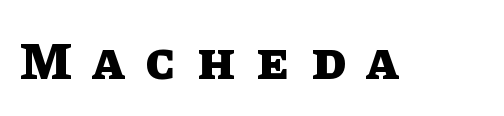
The type sits square on the baseline with zero lean. The glyphs have the mass of a bold cut. The zone under the glyphs is completely vacant. Compared with typical body copy, the letter spacing here is much looser. This sample has the flowing, uneven cadence of proportional lettering.
